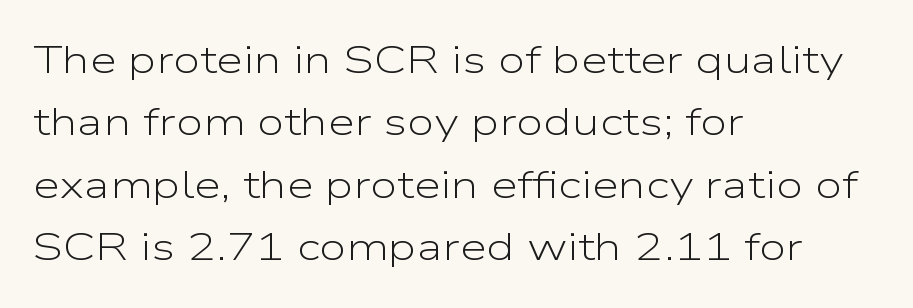
Q: Is the text bold? A: No.
Q: Is the text italic (slanted)? A: No, it is upright.
Q: Is the typeface a serif or a sans-serif typeface? A: Sans-serif.
Q: Is the text underlined? A: No.
Q: How is the paragraph aligned? A: Left-aligned.
Q: Is the spacing between letters normal or unusually wide? A: Normal.
Q: Is the spacing between lines tight, normal or loose? A: Normal.
Q: Width (condensed, normal, or wide)? A: Wide.
Q: Stroke contrast? A: Low.
Q: x-height? A: Medium.
Q: Monospaced? A: No.
